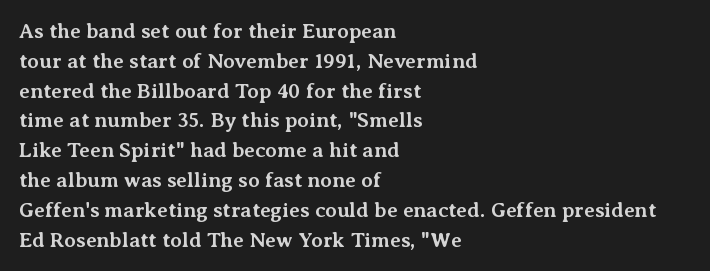
{"italic": "no", "bold": "yes", "underline": "no", "align": "left", "line_spacing": "normal", "line_spacing_ratio": 1.42, "letter_spacing": "normal", "letter_spacing_em": 0.0, "glyph_px": 21}
